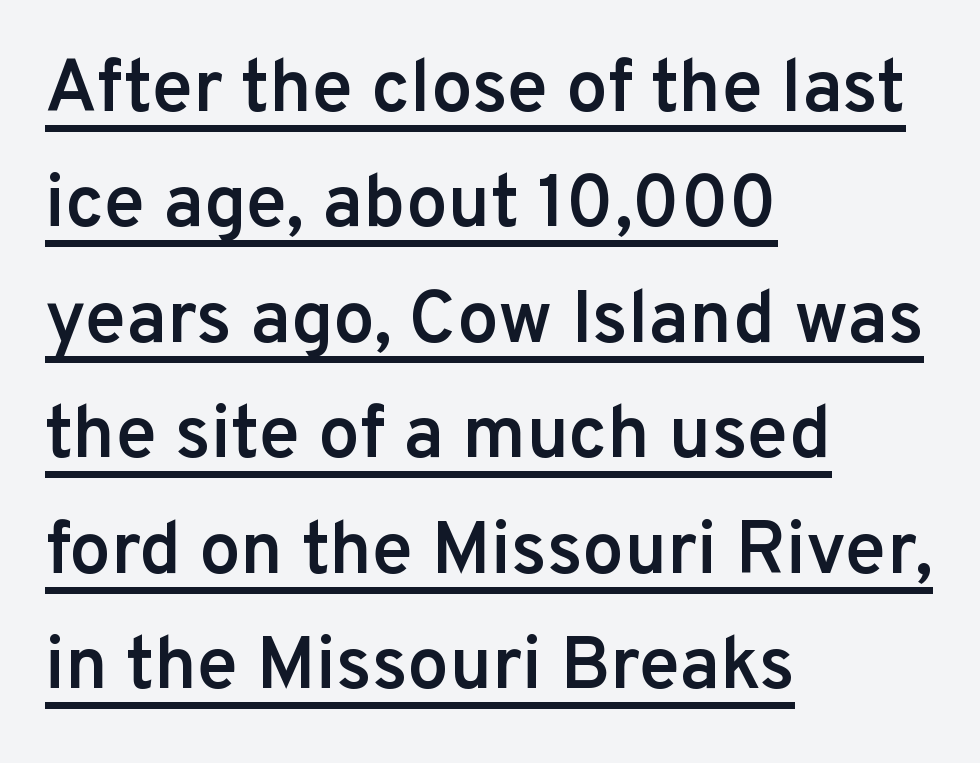
Q: Is the text bold? A: Semi-bold.
Q: Is the text italic (slanted)? A: No, it is upright.
Q: Is the typeface a serif or a sans-serif typeface? A: Sans-serif.
Q: Is the text underlined? A: Yes.
Q: How is the paragraph aligned? A: Left-aligned.
Q: Is the spacing between letters normal or unusually wide? A: Normal.
Q: Is the spacing between lines tight, normal or loose? A: Normal.
Q: Width (condensed, normal, or wide)? A: Normal.
Q: Stroke contrast? A: Low.
Q: x-height? A: Medium.
Q: Monospaced? A: No.
